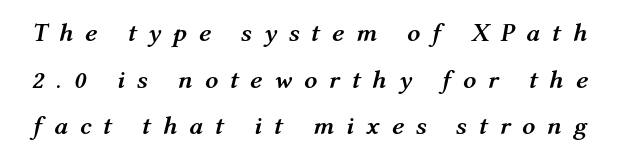
Style check: oblique. The foot of each line stays bare and open. What stands out about the letter spacing? Its width — letters are far apart. Typesetter's note: full bold, strokes at maximum text heaviness.
